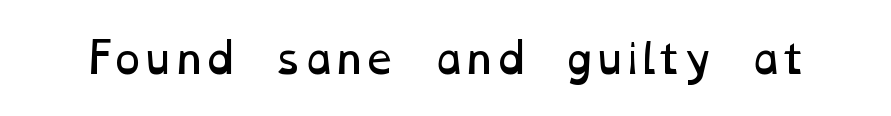
Proportional: the letters do not fall into vertical columns. No heavy texture on the line: the type isn't bold. The space directly below the letters is spotless. The type is set solid horizontally, with unmodified tracking.
